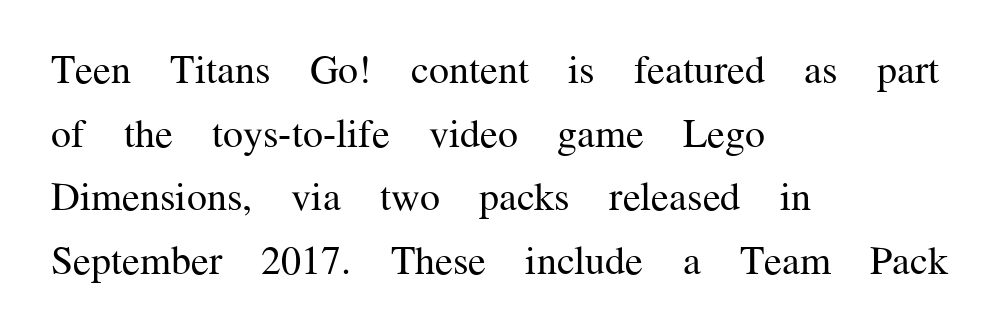
Is this a heavy cut? Hardly; it is regular or lighter. Horizontal alignment here is leftward, the default for most running prose. In terms of leading, this rendering sits right in the middle. The letters advance in unequal steps, a hallmark of proportional type.
